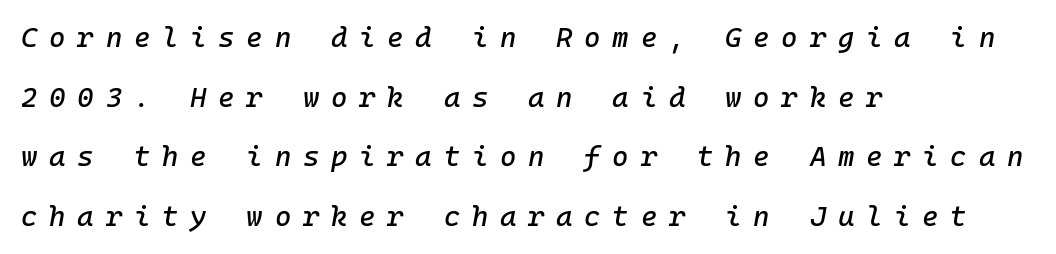
Q: Is the text italic (slanted)? A: Yes, it leans right by about 10 degrees.
Q: Is the text underlined? A: No.
Q: How is the paragraph aligned? A: Left-aligned.
Q: Is the spacing between letters normal or unusually wide? A: Unusually wide.
Q: Is the spacing between lines tight, normal or loose? A: Loose.
Q: Width (condensed, normal, or wide)? A: Normal.
Q: Stroke contrast? A: Low.
Q: x-height? A: Medium.
Q: Monospaced? A: Yes.
